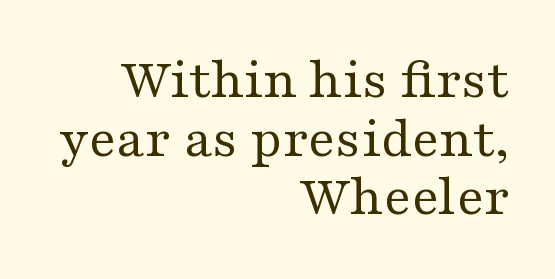
Q: Is the text bold? A: No.
Q: Is the text italic (slanted)? A: No, it is upright.
Q: Is the typeface a serif or a sans-serif typeface? A: Serif.
Q: Is the text underlined? A: No.
Q: How is the paragraph aligned? A: Right-aligned.
Q: Is the spacing between letters normal or unusually wide? A: Normal.
Q: Is the spacing between lines tight, normal or loose? A: Tight.
Q: Width (condensed, normal, or wide)? A: Wide.
Q: Stroke contrast? A: Medium.
Q: x-height? A: Medium.
Q: Monospaced? A: No.
